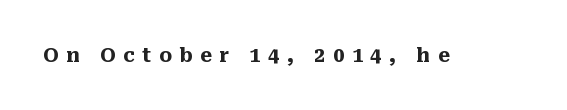
The image shows 20 px bold type, upright; set unusually wide letter spacing (+0.38 em), not underlined.
